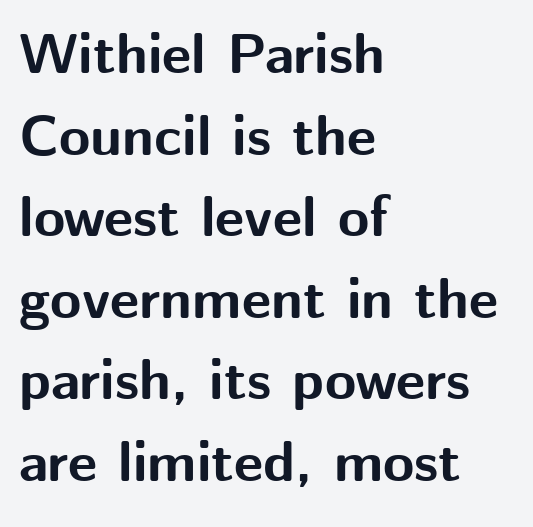
Ordinary non-slanted type is in use. The zone under the glyphs is completely vacant. A sans-serif font was chosen for this passage. The rendering uses natural spacing where letterforms have individual widths. A full-strength bold gives these letters their thick strokes.
